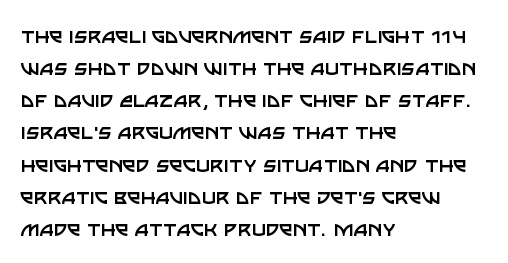
Q: Is the text bold? A: No.
Q: Is the text italic (slanted)? A: No, it is upright.
Q: Is the text underlined? A: No.
Q: How is the paragraph aligned? A: Left-aligned.
Q: Is the spacing between letters normal or unusually wide? A: Normal.
Q: Is the spacing between lines tight, normal or loose? A: Normal.
